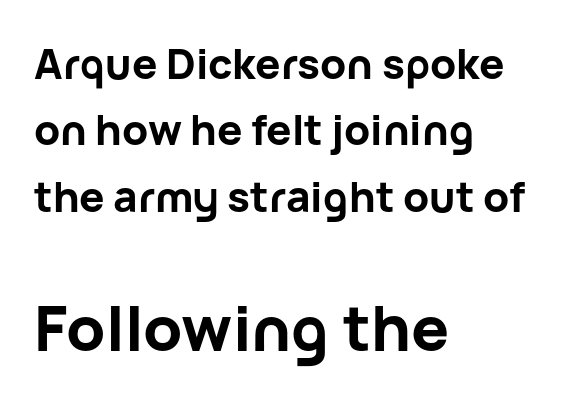
{"serif": "no", "italic": "no", "bold": "yes", "weight": "bold", "width": "normal", "stroke_contrast": "low", "x_height": "medium", "monospaced": "no", "underline": "no", "align": "left", "line_spacing": "normal", "line_spacing_ratio": 1.58, "letter_spacing": "normal", "letter_spacing_em": 0.0, "larger_block": "second", "size_ratio": 1.5, "glyph_px": 63}
